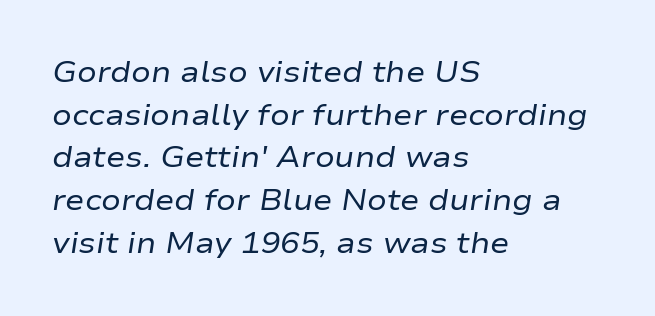
{"italic": "yes", "lean": "right", "slant_degrees": 9, "bold": "no", "weight": "regular", "width": "wide", "stroke_contrast": "low", "x_height": "medium", "monospaced": "no", "underline": "no", "align": "left", "line_spacing": "normal", "line_spacing_ratio": 1.47, "letter_spacing": "normal", "letter_spacing_em": 0.0, "glyph_px": 29}
